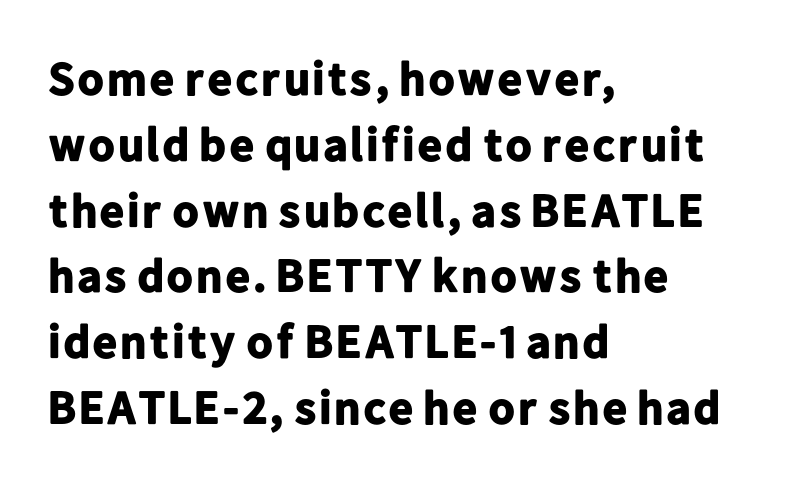
{"serif": "no", "italic": "no", "bold": "yes", "weight": "bold", "width": "normal", "stroke_contrast": "low", "x_height": "medium", "monospaced": "no", "underline": "no", "align": "left", "line_spacing": "normal", "line_spacing_ratio": 1.4, "letter_spacing": "normal", "letter_spacing_em": 0.0, "glyph_px": 47}
